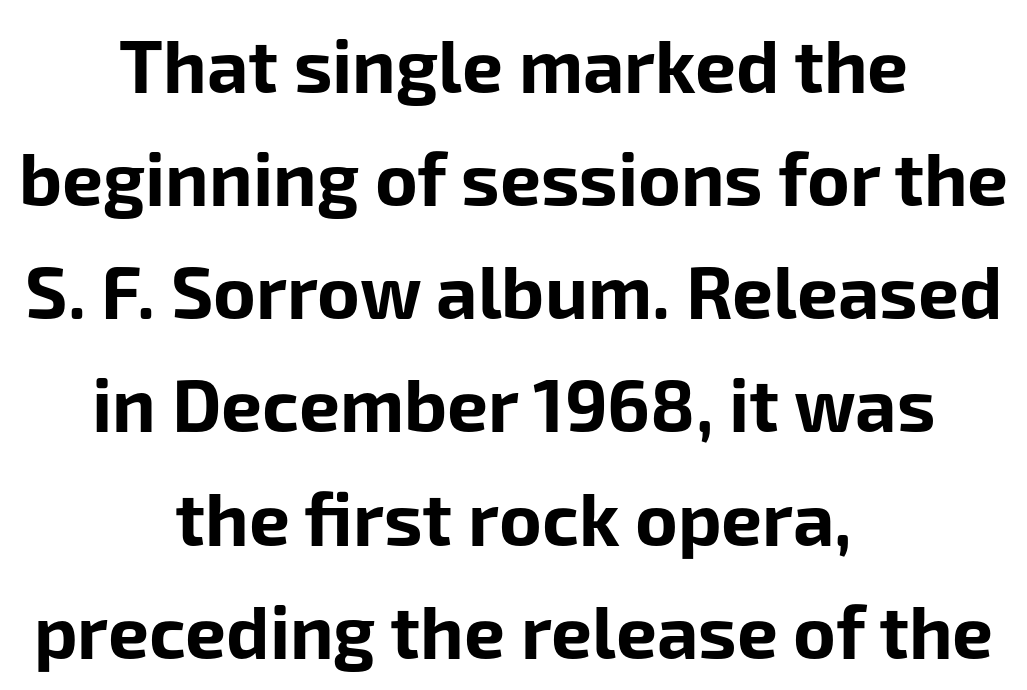
{"serif": "no", "italic": "no", "bold": "yes", "weight": "bold", "width": "normal", "stroke_contrast": "low", "x_height": "medium", "monospaced": "no", "underline": "no", "align": "center", "line_spacing": "normal", "line_spacing_ratio": 1.55, "letter_spacing": "normal", "letter_spacing_em": 0.0, "glyph_px": 73}
